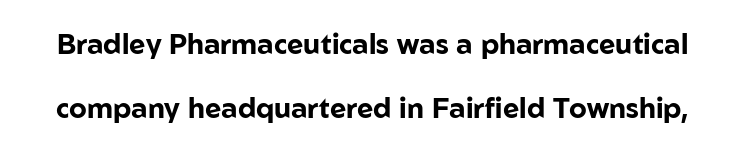
{"serif": "no", "italic": "no", "bold": "yes", "weight": "bold", "width": "normal", "stroke_contrast": "low", "x_height": "medium", "monospaced": "no", "underline": "no", "line_spacing": "loose", "line_spacing_ratio": 2.3, "letter_spacing": "normal", "letter_spacing_em": 0.0, "glyph_px": 28}
